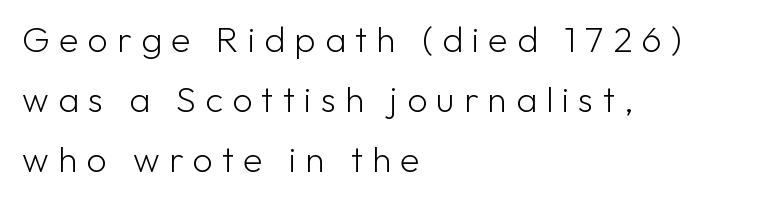
The text was rendered using a sans face with plain stroke endings. Evenly set lines give the paragraph a standard silhouette. The letters stand upright; this is a roman face. Type without underlining.
